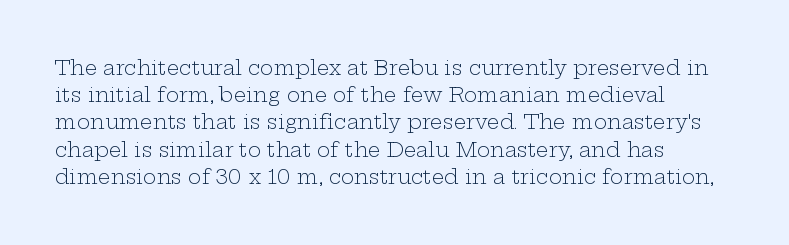
The text block is weighted toward the left margin, trailing off unevenly rightward. Summary of vertical rhythm: regular, with standard interline spacing. Spacing between characters is what you'd get straight out of the box. The letterforms sit at book weight or below.
